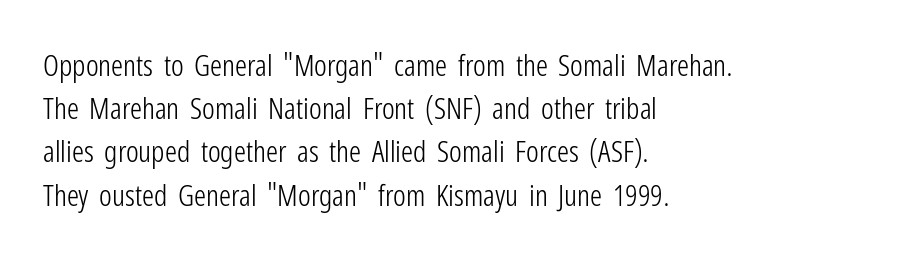
{"serif": "no", "italic": "no", "bold": "no", "weight": "light", "width": "condensed", "stroke_contrast": "low", "x_height": "medium", "monospaced": "no", "underline": "no", "align": "left", "line_spacing": "normal", "line_spacing_ratio": 1.44, "letter_spacing": "normal", "letter_spacing_em": 0.0, "glyph_px": 30}
